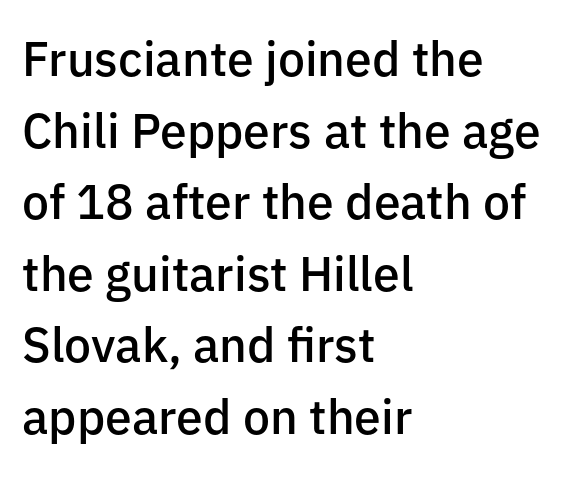
Are there feet on the stems? There aren't — it's a sans. Summary of vertical rhythm: regular, with standard interline spacing. Do the characters align in a grid? No, the font is proportional. The passage shown has conventional tracking throughout. Where is the straight margin? On the left.
